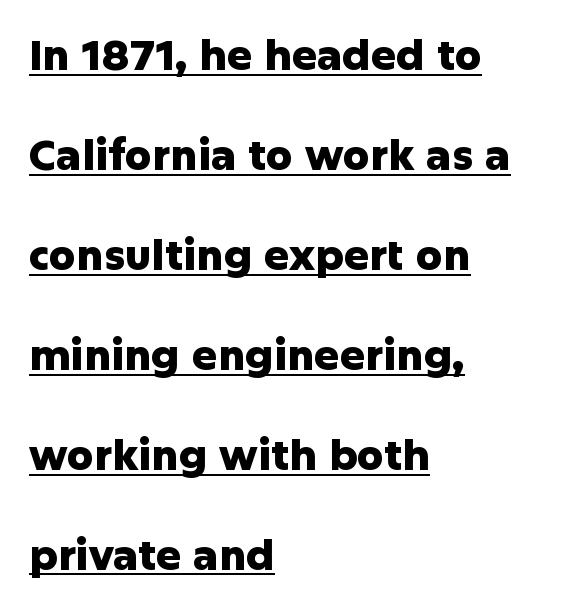
{"serif": "no", "italic": "no", "bold": "yes", "weight": "heavy", "width": "normal", "stroke_contrast": "low", "x_height": "medium", "monospaced": "no", "underline": "yes", "align": "left", "line_spacing": "loose", "line_spacing_ratio": 2.38, "letter_spacing": "normal", "letter_spacing_em": 0.0, "glyph_px": 42}
